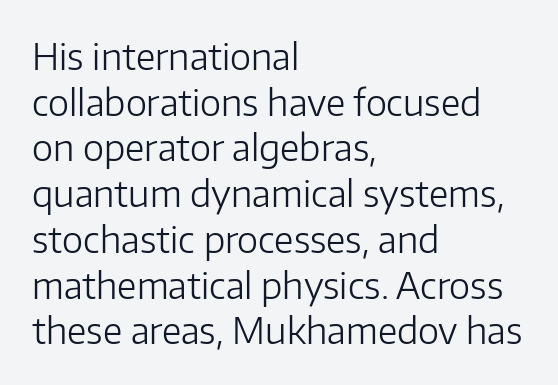
Q: Is the text bold? A: No.
Q: Is the text italic (slanted)? A: No, it is upright.
Q: Is the typeface a serif or a sans-serif typeface? A: Sans-serif.
Q: Is the text underlined? A: No.
Q: How is the paragraph aligned? A: Left-aligned.
Q: Is the spacing between letters normal or unusually wide? A: Normal.
Q: Is the spacing between lines tight, normal or loose? A: Normal.
Q: Width (condensed, normal, or wide)? A: Normal.
Q: Stroke contrast? A: Low.
Q: x-height? A: Medium.
Q: Monospaced? A: No.
